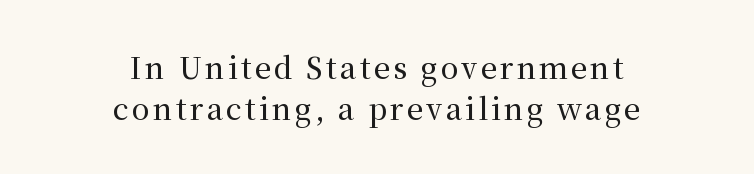
Each row of text sits above clean, open space. This rendering employs a face with finishing strokes, i.e., a serif. The block of text has a typical density, with ordinary space between rows. The paragraph shown floats in the horizontal middle.
